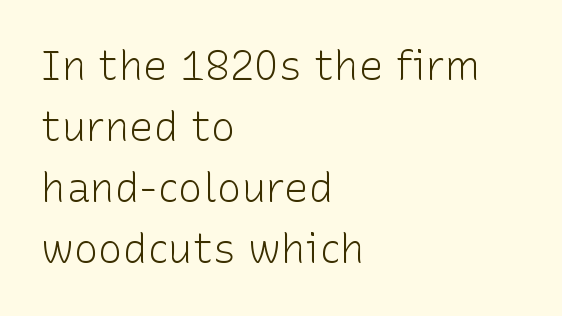
{"serif": "no", "italic": "no", "bold": "no", "weight": "light", "width": "normal", "stroke_contrast": "low", "x_height": "medium", "monospaced": "no", "underline": "no", "align": "left", "line_spacing": "normal", "line_spacing_ratio": 1.49, "letter_spacing": "normal", "letter_spacing_em": 0.0, "glyph_px": 41}
